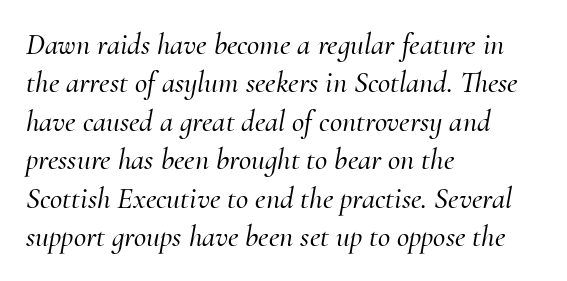
Q: Is the text italic (slanted)? A: Yes, it leans right by about 10 degrees.
Q: Is the typeface a serif or a sans-serif typeface? A: Serif.
Q: Is the text underlined? A: No.
Q: How is the paragraph aligned? A: Left-aligned.
Q: Is the spacing between letters normal or unusually wide? A: Normal.
Q: Is the spacing between lines tight, normal or loose? A: Normal.
Q: Width (condensed, normal, or wide)? A: Normal.
Q: Stroke contrast? A: Medium.
Q: x-height? A: Small.
Q: Monospaced? A: No.
